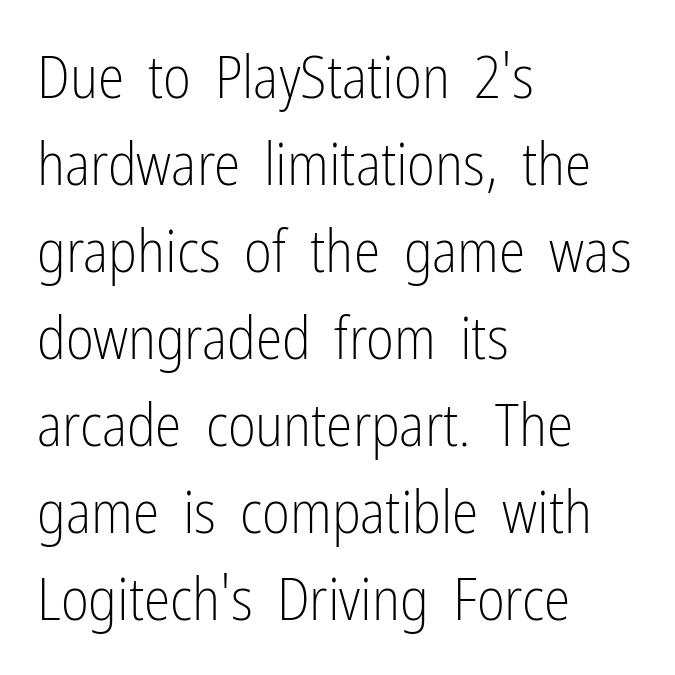
Q: Is the text bold? A: No.
Q: Is the text italic (slanted)? A: No, it is upright.
Q: Is the typeface a serif or a sans-serif typeface? A: Sans-serif.
Q: Is the text underlined? A: No.
Q: How is the paragraph aligned? A: Left-aligned.
Q: Is the spacing between letters normal or unusually wide? A: Normal.
Q: Is the spacing between lines tight, normal or loose? A: Normal.
Q: Width (condensed, normal, or wide)? A: Condensed.
Q: Stroke contrast? A: Low.
Q: x-height? A: Medium.
Q: Monospaced? A: No.
